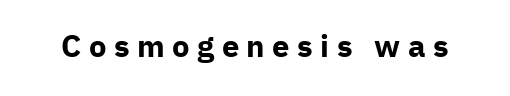
The image shows 31 px bold sans-serif type, upright; set unusually wide letter spacing (+0.24 em), not underlined; low stroke contrast and a medium x-height.
